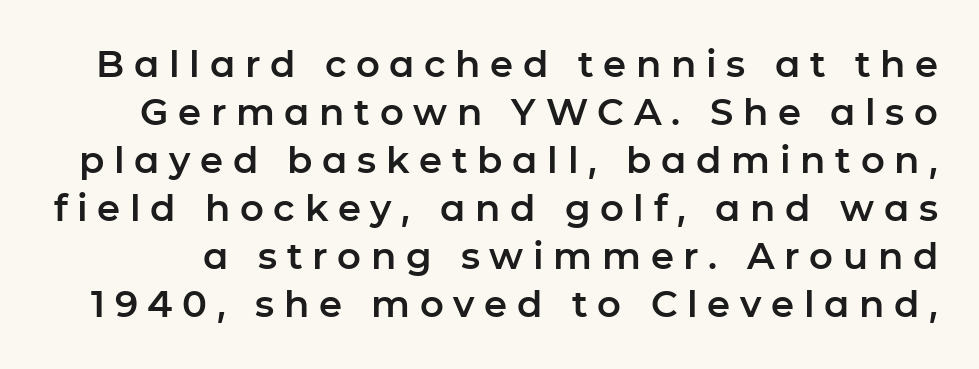
The image shows 37 px sans-serif type, upright; set normal line spacing (1.3x), unusually wide letter spacing (+0.26 em), not underlined; low stroke contrast and a medium x-height.
